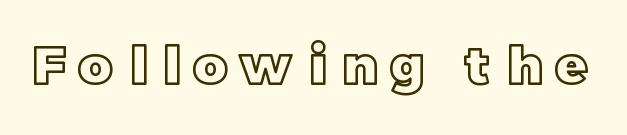
Q: Is the text italic (slanted)? A: No, it is upright.
Q: Is the text underlined? A: No.
Q: Is the spacing between letters normal or unusually wide? A: Unusually wide.
Q: Width (condensed, normal, or wide)? A: Normal.
Q: x-height? A: Large.
Q: Monospaced? A: No.
